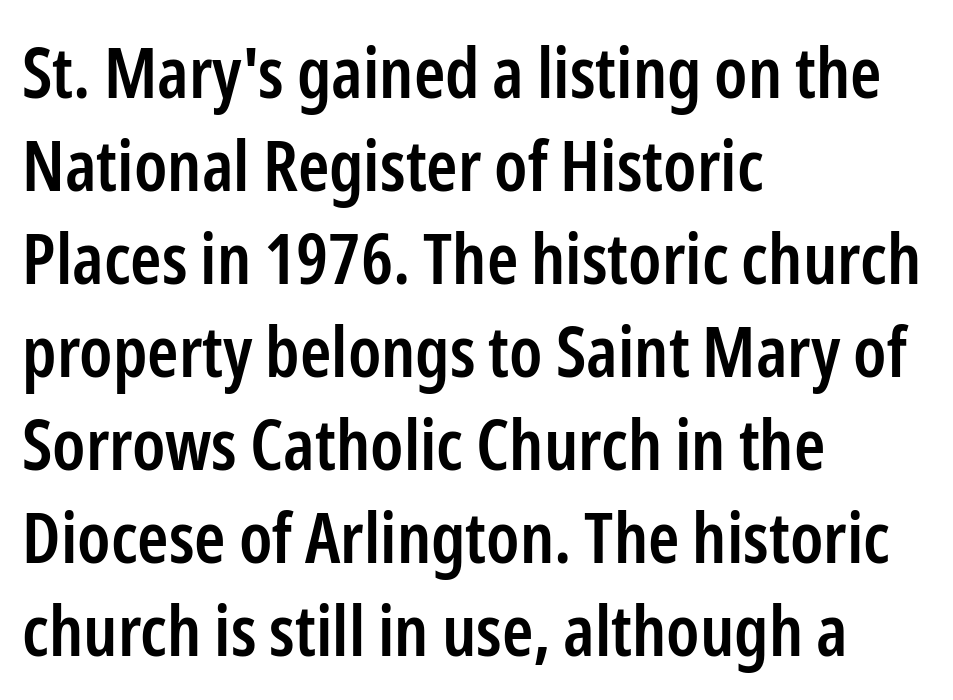
{"serif": "no", "italic": "no", "bold": "semi", "weight": "semibold", "width": "condensed", "stroke_contrast": "low", "x_height": "medium", "monospaced": "no", "underline": "no", "align": "left", "line_spacing": "normal", "line_spacing_ratio": 1.31, "letter_spacing": "normal", "letter_spacing_em": 0.0, "glyph_px": 71}
